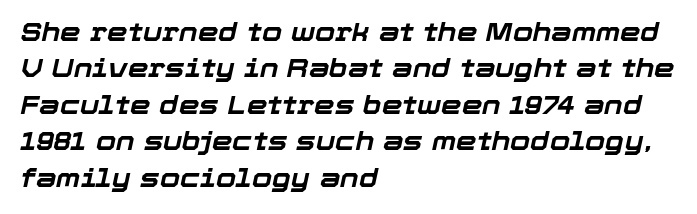
Q: Is the text bold? A: Yes.
Q: Is the text italic (slanted)? A: Yes, it leans right by about 12 degrees.
Q: Is the text underlined? A: No.
Q: How is the paragraph aligned? A: Left-aligned.
Q: Is the spacing between letters normal or unusually wide? A: Normal.
Q: Is the spacing between lines tight, normal or loose? A: Normal.
